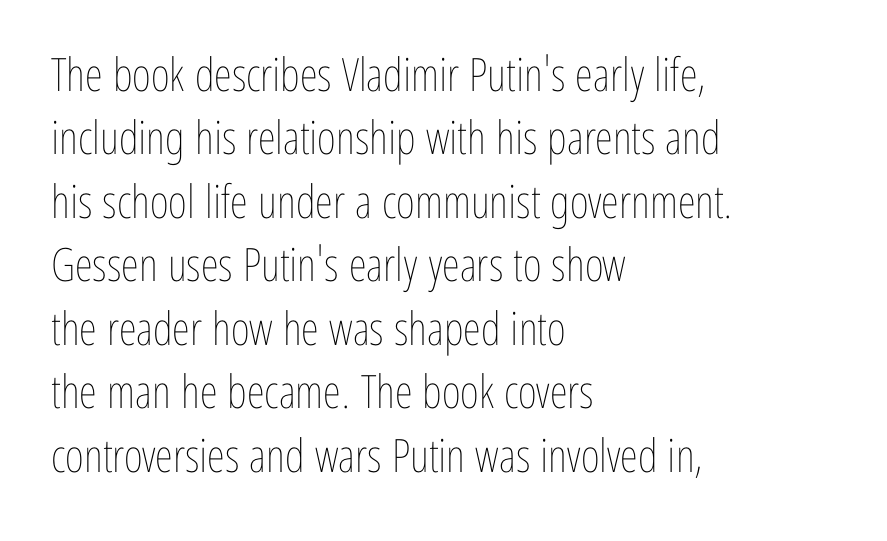
Each word holds together tightly as a unit, with standard inter-letter gaps. Regular leading. This sample uses an upright cut, with every glyph sitting square on the baseline. No letter is thick-stroked: the sample isn't bold. Plain, unruled lines of type.
